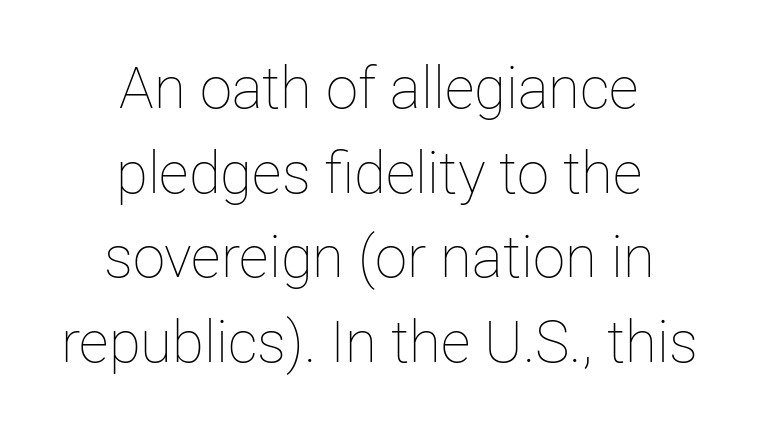
Q: Is the text bold? A: No.
Q: Is the text italic (slanted)? A: No, it is upright.
Q: Is the text underlined? A: No.
Q: How is the paragraph aligned? A: Centered.
Q: Is the spacing between letters normal or unusually wide? A: Normal.
Q: Is the spacing between lines tight, normal or loose? A: Normal.
Q: Width (condensed, normal, or wide)? A: Normal.
Q: Stroke contrast? A: Low.
Q: x-height? A: Medium.
Q: Monospaced? A: No.
